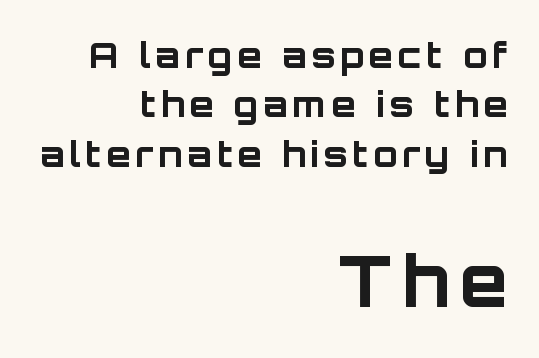
Horizontally, the lines are justified to the trailing edge only. A typesetter would call this proportional, since set widths differ per character. The passage shown stacks its lines at a standard gap. Do the letters lean? They stand straight. This is sans-serif lettering, the kind often seen on screens and signage. Descenders hang freely into open space.
